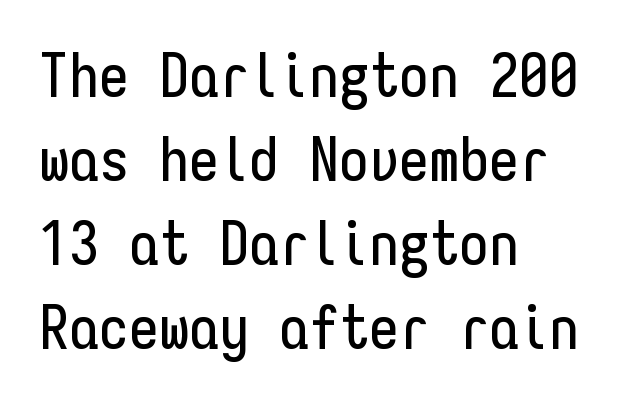
The image shows 60 px condensed sans-serif type, upright, monospaced; set left-aligned, normal line spacing (1.4x), normal letter spacing, not underlined; low stroke contrast and a medium x-height.
